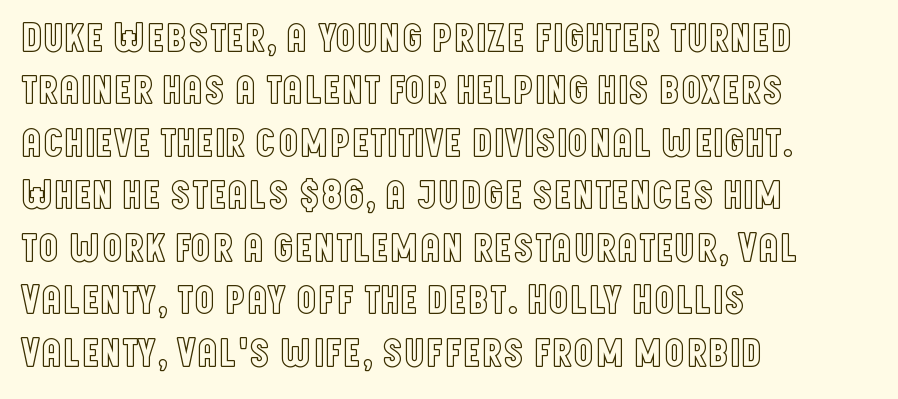
The image shows 41 px condensed type, upright; set left-aligned, normal line spacing (1.28x), normal letter spacing, not underlined; a large x-height.
